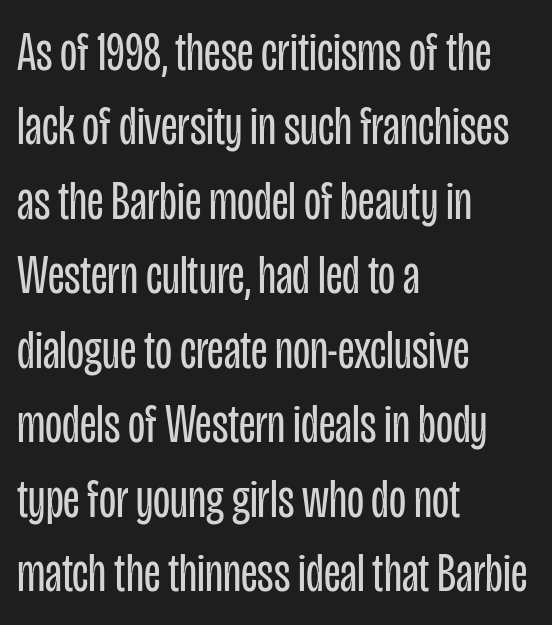
Quick note: not italic, upright. The space between consecutive lines is moderate. Summary of weight: not heavy and not bold. Proportional: the letters do not fall into vertical columns.
